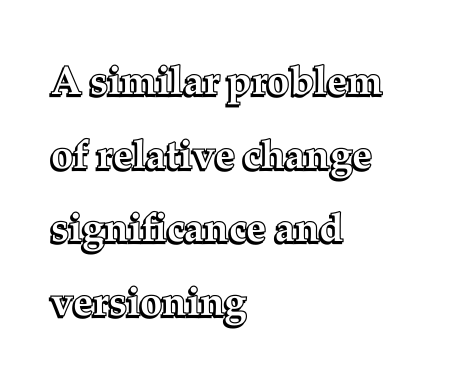
The image shows 40 px text type, upright; set left-aligned, line spacing 1.84x, normal letter spacing, not underlined; a medium x-height.
